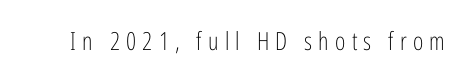
The cut favours lightness, reaching ordinary text weight at its darkest. A bare baseline throughout the passage. Tall strokes in this sample are plumb rather than angled. The tracking reads as deliberately expanded to a designer's eye.
